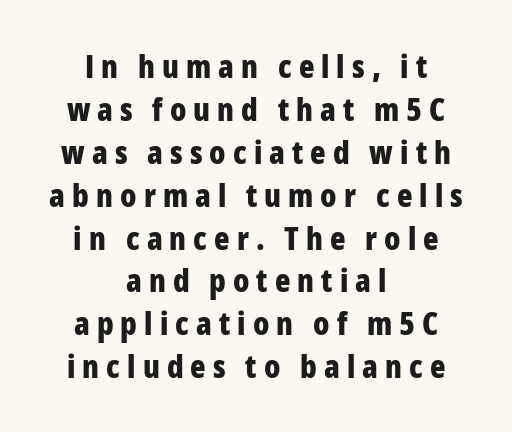
This is roman type, the default non-slanted kind. The lines in this sample share a center point and differ in where they start and stop. These lines have a slow, spaced-out rhythm from letter to letter. The passage shown stacks its lines at a standard gap. Here the designer chose a conventional face with non-uniform glyph widths.
